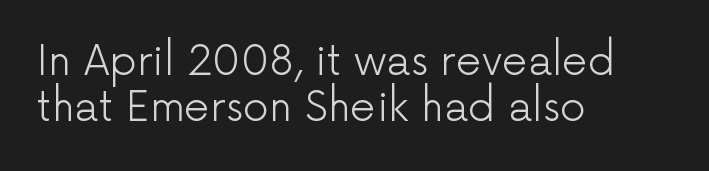
{"serif": "no", "italic": "no", "bold": "no", "weight": "light", "width": "normal", "stroke_contrast": "low", "x_height": "medium", "monospaced": "no", "underline": "no", "align": "left", "line_spacing": "tight", "line_spacing_ratio": 1.11, "letter_spacing": "normal", "letter_spacing_em": 0.0, "glyph_px": 41}
